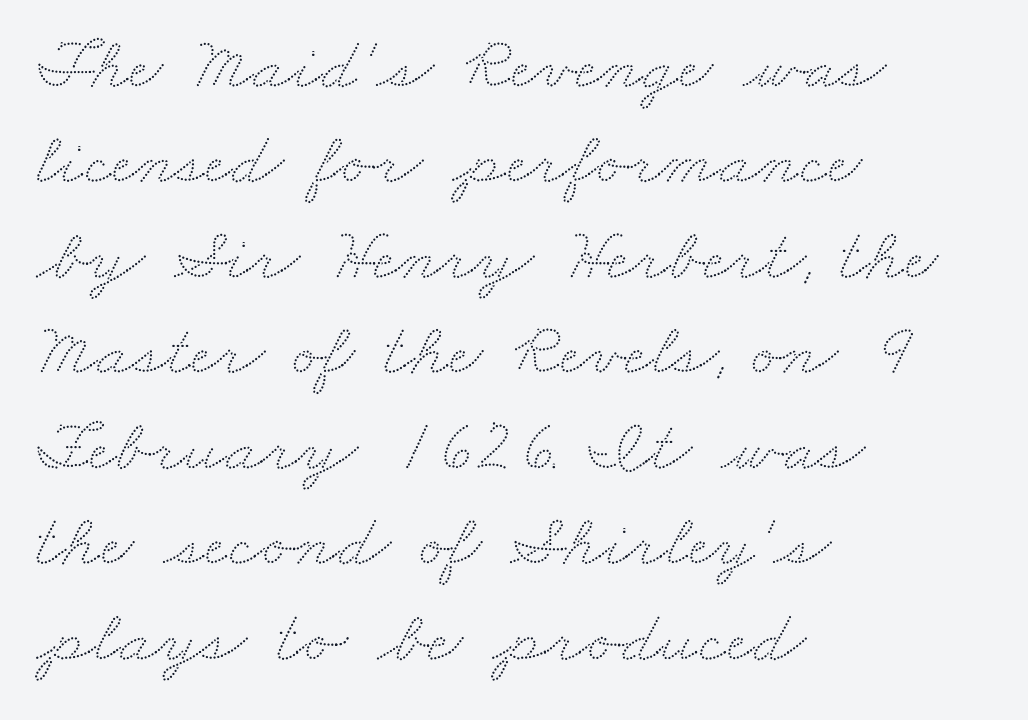
{"width": "wide", "stroke_contrast": "low", "x_height": "small", "monospaced": "no", "underline": "no", "align": "left", "line_spacing": "normal", "line_spacing_ratio": 1.29, "letter_spacing": "normal", "letter_spacing_em": 0.0, "glyph_px": 74}
